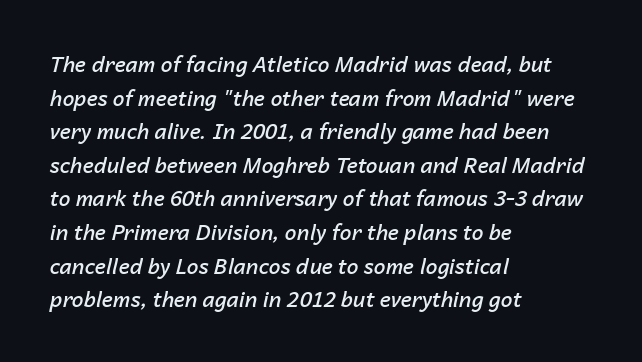
Q: Is the text bold? A: Semi-bold.
Q: Is the text italic (slanted)? A: Yes, it leans right by about 14 degrees.
Q: Is the text underlined? A: No.
Q: How is the paragraph aligned? A: Left-aligned.
Q: Is the spacing between letters normal or unusually wide? A: Normal.
Q: Is the spacing between lines tight, normal or loose? A: Normal.
